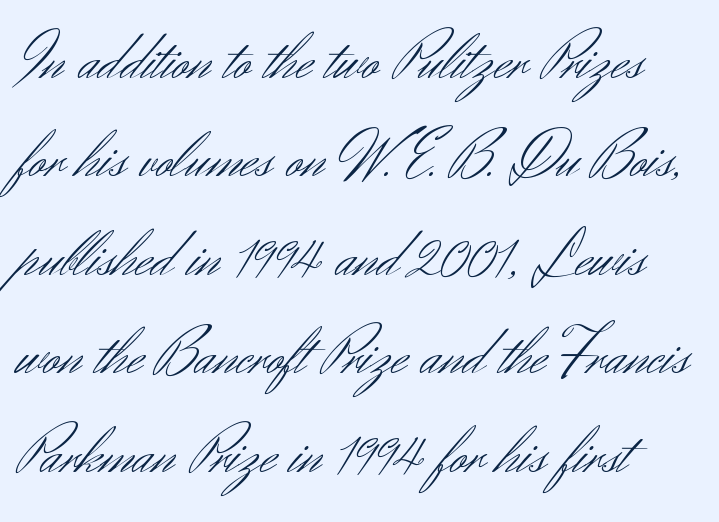
The image shows 67 px light sans-serif type; set left-aligned, normal line spacing (1.47x), normal letter spacing, not underlined; medium stroke contrast and a small x-height.
